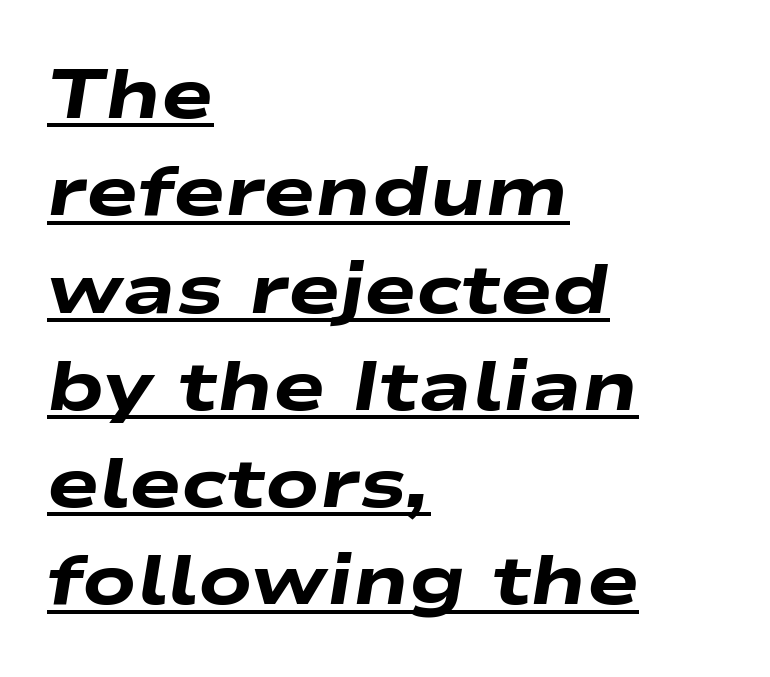
The image shows 70 px heavy, wide type, italic (leaning right); set left-aligned, normal line spacing (1.39x), normal letter spacing, underlined; low stroke contrast and a medium x-height.
